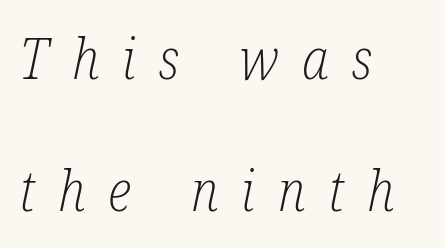
{"serif": "yes", "italic": "yes", "lean": "right", "slant_degrees": 12, "bold": "no", "weight": "light", "width": "condensed", "stroke_contrast": "low", "x_height": "medium", "monospaced": "no", "underline": "no", "align": "left", "line_spacing": "loose", "line_spacing_ratio": 2.36, "letter_spacing": "wide", "letter_spacing_em": 0.41, "glyph_px": 56}
